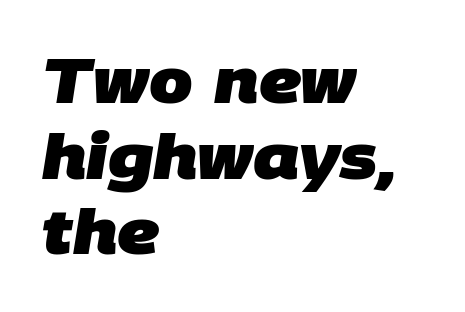
The image shows 62 px heavy sans-serif type; set left-aligned, line spacing 1.22x, normal letter spacing, not underlined; low stroke contrast and a large x-height.
